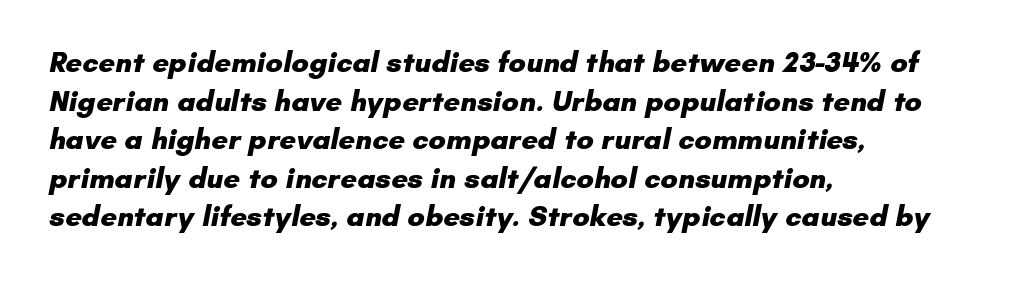
Q: Is the text bold? A: Yes.
Q: Is the typeface a serif or a sans-serif typeface? A: Sans-serif.
Q: Is the text underlined? A: No.
Q: How is the paragraph aligned? A: Left-aligned.
Q: Is the spacing between letters normal or unusually wide? A: Normal.
Q: Is the spacing between lines tight, normal or loose? A: Normal.
Q: Width (condensed, normal, or wide)? A: Normal.
Q: Stroke contrast? A: Low.
Q: x-height? A: Small.
Q: Monospaced? A: No.
